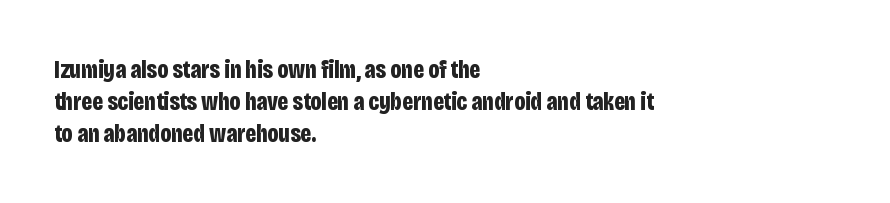
The typesetter chose a ragged-right arrangement here. The line texture is even and compact thanks to regular tracking. Summary of weight: heavy, a full bold. Vertically, the passage feels balanced, rows spaced as you'd expect. In terms of posture, this sample is upright.
